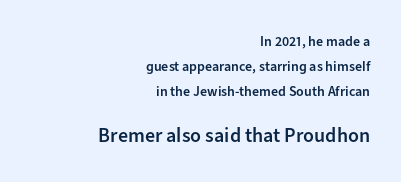
The image shows 20 px text type, upright; set right-aligned, line spacing 1.77x, normal letter spacing, not underlined; the second (bottom) block is 1.43x larger.
